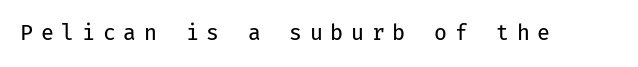
Q: Is the text bold? A: No.
Q: Is the text italic (slanted)? A: No, it is upright.
Q: Is the text underlined? A: No.
Q: Is the spacing between letters normal or unusually wide? A: Unusually wide.
